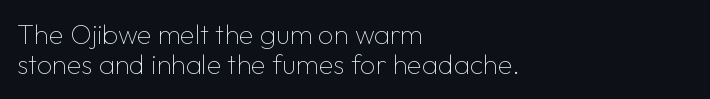
The image shows 27 px text type, upright; set left-aligned, tight line spacing (1.11x), normal letter spacing, not underlined.
